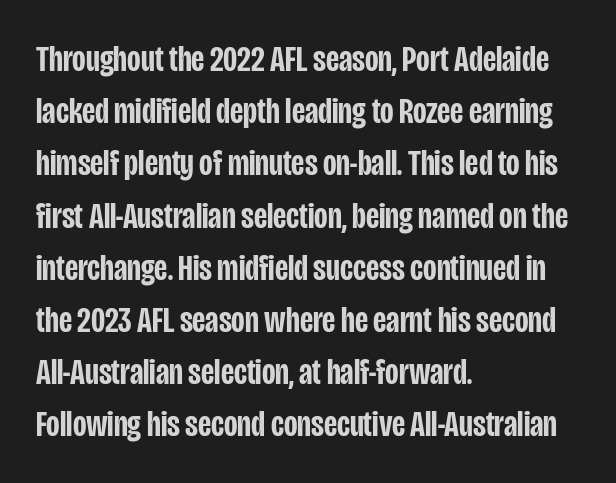
Q: Is the text bold? A: Semi-bold.
Q: Is the text italic (slanted)? A: No, it is upright.
Q: Is the typeface a serif or a sans-serif typeface? A: Sans-serif.
Q: Is the text underlined? A: No.
Q: How is the paragraph aligned? A: Left-aligned.
Q: Is the spacing between letters normal or unusually wide? A: Normal.
Q: Is the spacing between lines tight, normal or loose? A: Normal.
Q: Width (condensed, normal, or wide)? A: Condensed.
Q: Stroke contrast? A: Low.
Q: x-height? A: Large.
Q: Monospaced? A: No.
